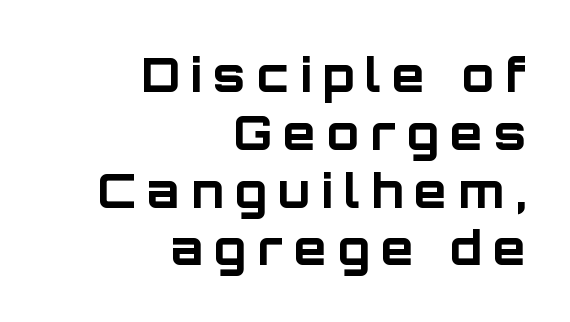
{"serif": "no", "italic": "no", "bold": "yes", "weight": "bold", "width": "normal", "stroke_contrast": "low", "x_height": "large", "monospaced": "no", "underline": "no", "align": "right", "line_spacing_ratio": 1.23, "letter_spacing": "wide", "letter_spacing_em": 0.24, "glyph_px": 47}
